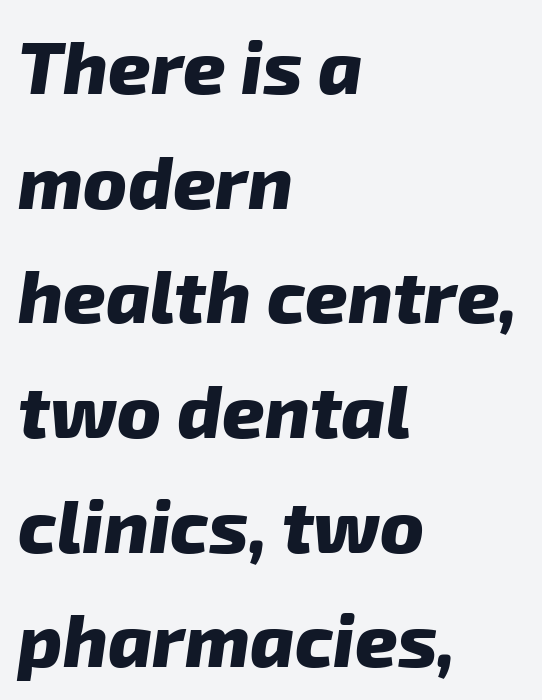
Q: Is the text bold? A: Yes.
Q: Is the typeface a serif or a sans-serif typeface? A: Sans-serif.
Q: Is the text underlined? A: No.
Q: How is the paragraph aligned? A: Left-aligned.
Q: Is the spacing between letters normal or unusually wide? A: Normal.
Q: Is the spacing between lines tight, normal or loose? A: Normal.
Q: Width (condensed, normal, or wide)? A: Normal.
Q: Stroke contrast? A: Low.
Q: x-height? A: Medium.
Q: Monospaced? A: No.
